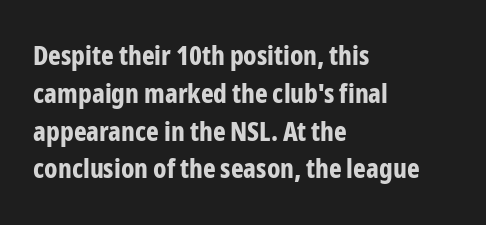
The image shows 27 px bold type, upright; set left-aligned, normal line spacing (1.4x), normal letter spacing, not underlined.
